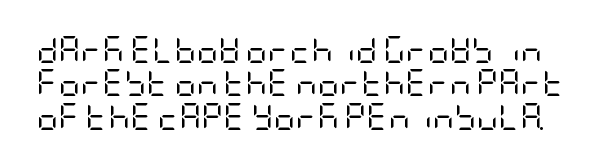
{"italic": "no", "bold": "no", "underline": "no", "line_spacing_ratio": 1.24, "letter_spacing": "normal", "letter_spacing_em": 0.0, "glyph_px": 27}
